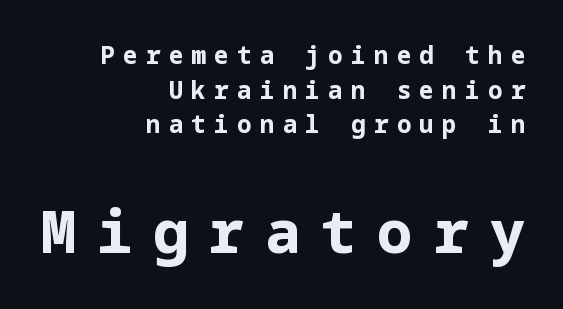
{"serif": "no", "italic": "no", "bold": "yes", "weight": "bold", "width": "normal", "stroke_contrast": "low", "x_height": "medium", "underline": "no", "align": "right", "line_spacing": "normal", "line_spacing_ratio": 1.44, "letter_spacing": "wide", "letter_spacing_em": 0.35, "larger_block": "second", "size_ratio": 2.46, "glyph_px": 59}
